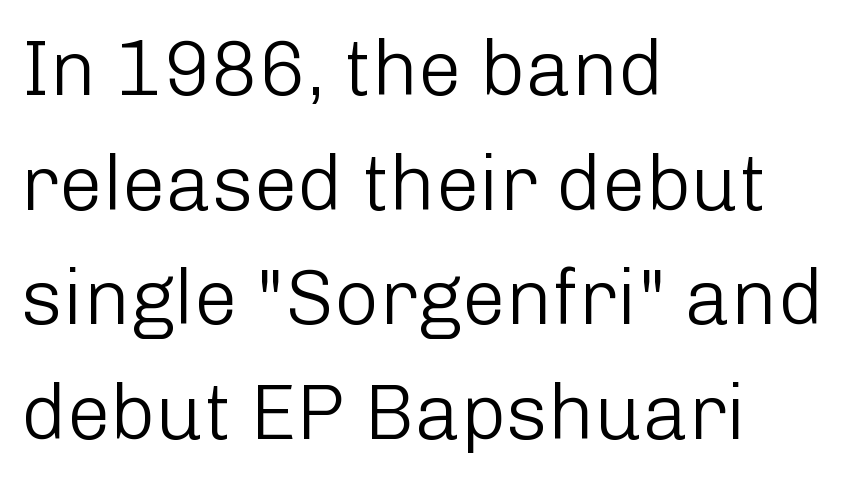
The image shows 78 px light sans-serif type, upright; set left-aligned, normal line spacing (1.47x), normal letter spacing, not underlined; low stroke contrast and a medium x-height.
